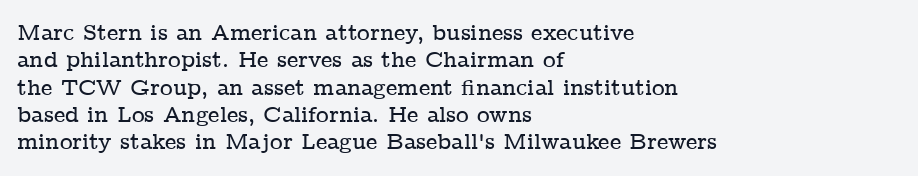
The image shows 22 px text type, upright; set left-aligned, line spacing 1.24x, normal letter spacing, not underlined.
